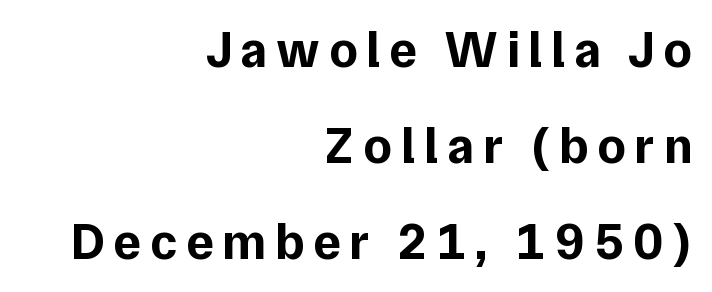
Q: Is the text bold? A: Yes.
Q: Is the text italic (slanted)? A: No, it is upright.
Q: Is the typeface a serif or a sans-serif typeface? A: Sans-serif.
Q: Is the text underlined? A: No.
Q: How is the paragraph aligned? A: Right-aligned.
Q: Width (condensed, normal, or wide)? A: Normal.
Q: Stroke contrast? A: Low.
Q: x-height? A: Medium.
Q: Monospaced? A: No.
